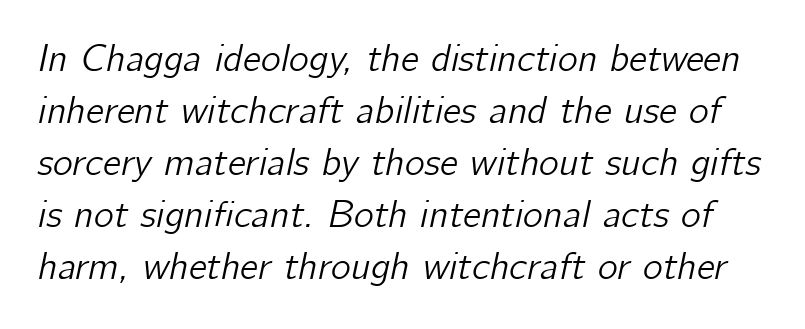
Anything drawn beneath the words? Only blank space. The passage shown leans; its letterforms are oblique. The rows are spaced the way most documents space them. Character widths vary here, with narrow letters taking less room than wide ones. The letterforms sit shoulder to shoulder at normal distance.
